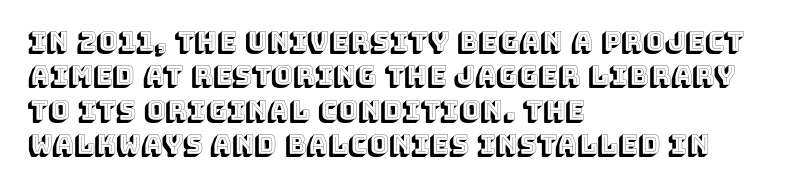
The image shows 26 px text type, upright; set left-aligned, normal line spacing (1.32x), normal letter spacing, not underlined.
